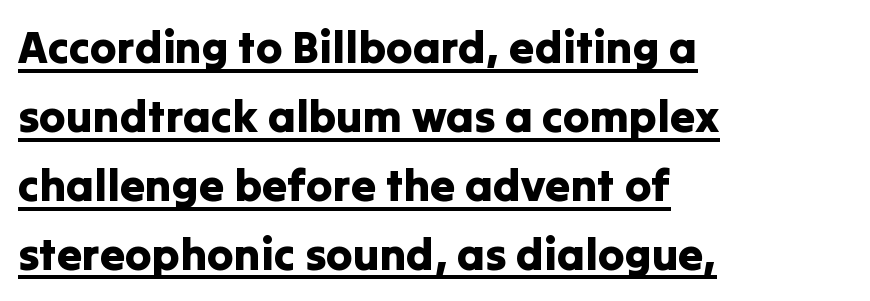
The image shows 45 px sans-serif type, upright; set left-aligned, normal line spacing (1.53x), normal letter spacing, underlined; low stroke contrast and a medium x-height.
